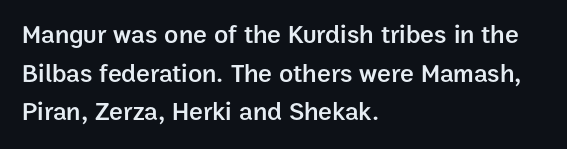
{"italic": "no", "bold": "semi", "underline": "no", "align": "left", "line_spacing": "normal", "line_spacing_ratio": 1.49, "letter_spacing": "normal", "letter_spacing_em": 0.0, "glyph_px": 26}
